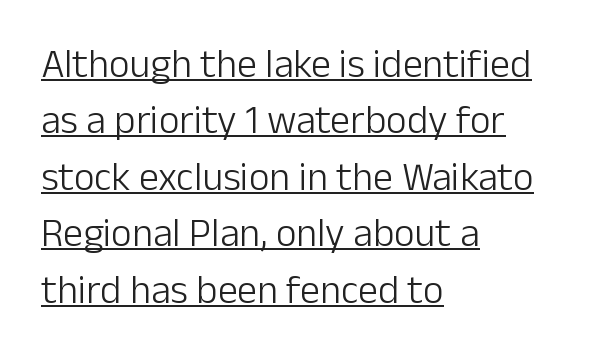
I'd call this a sans setting — the letters go barefoot. Nothing unusual about the tracking: characters are spaced as the font intends. Reading down the block, your eye returns to a fixed left position each line. Caption: lettering with a line underneath. Quick note: interline space is typical. Vertical strokes here are truly vertical.
